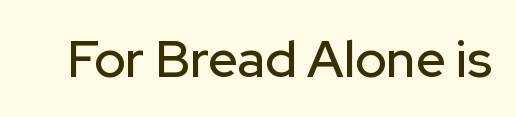
{"serif": "no", "italic": "no", "width": "normal", "stroke_contrast": "low", "x_height": "medium", "monospaced": "no", "underline": "no", "letter_spacing": "normal", "letter_spacing_em": 0.0, "glyph_px": 52}
